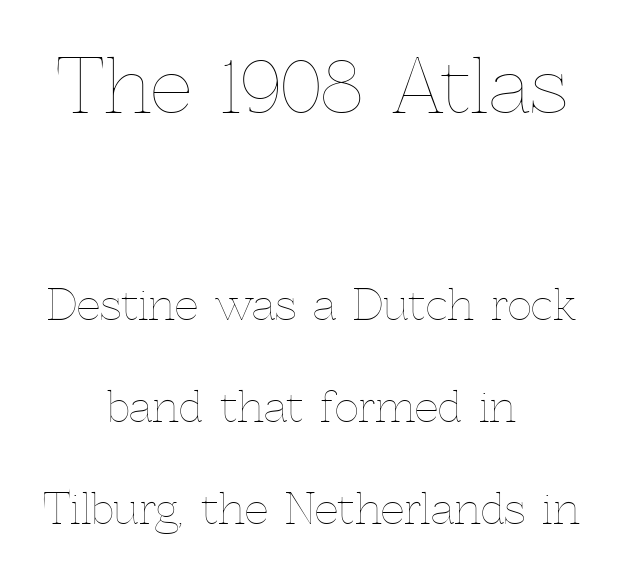
The image shows 74 px thin type, upright; set centered, loose line spacing (2.43x), normal letter spacing, not underlined; the first (top) block is 1.76x larger; a medium x-height.
